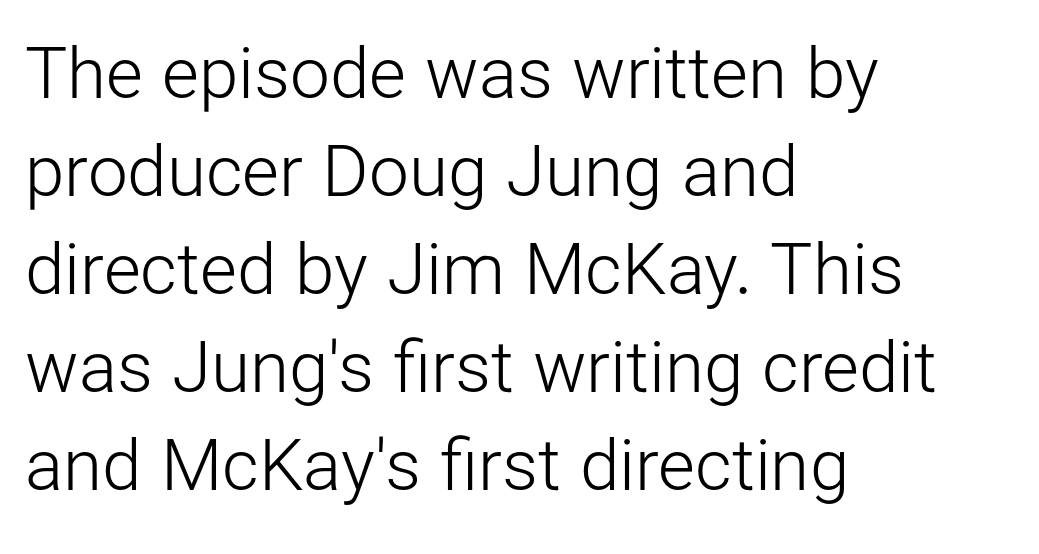
Q: Is the text bold? A: No.
Q: Is the text italic (slanted)? A: No, it is upright.
Q: Is the typeface a serif or a sans-serif typeface? A: Sans-serif.
Q: Is the text underlined? A: No.
Q: How is the paragraph aligned? A: Left-aligned.
Q: Is the spacing between letters normal or unusually wide? A: Normal.
Q: Is the spacing between lines tight, normal or loose? A: Normal.
Q: Width (condensed, normal, or wide)? A: Normal.
Q: Stroke contrast? A: Low.
Q: x-height? A: Medium.
Q: Monospaced? A: No.
